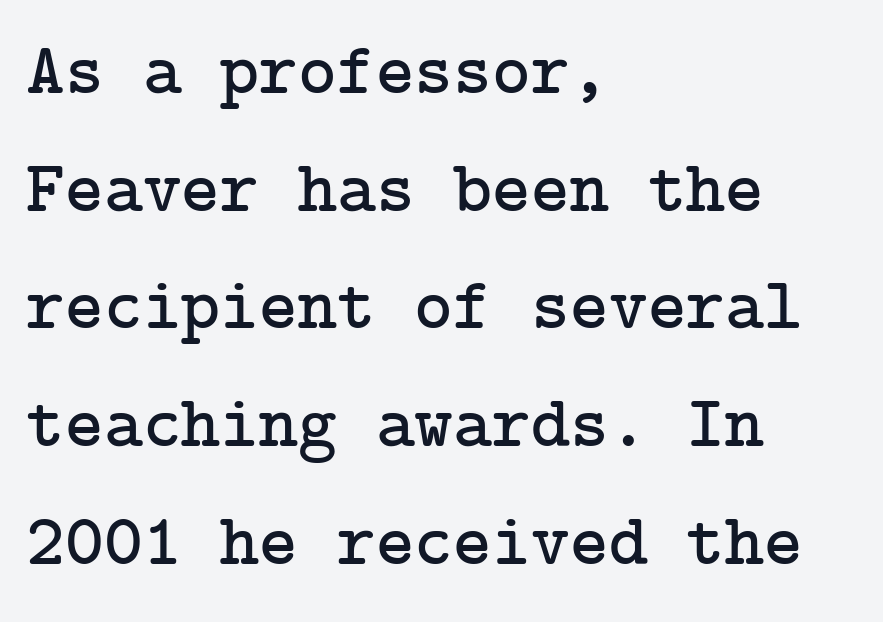
Each word holds together tightly as a unit, with standard inter-letter gaps. This block has exactly the height ordinary leading produces. Any mark beneath the type? The region is blank. The letters stand straight up with perfectly vertical stems. The setting favours the left margin, as ordinary paragraphs usually do. Look at the bottom of the vertical strokes: they flare into serifs here.
